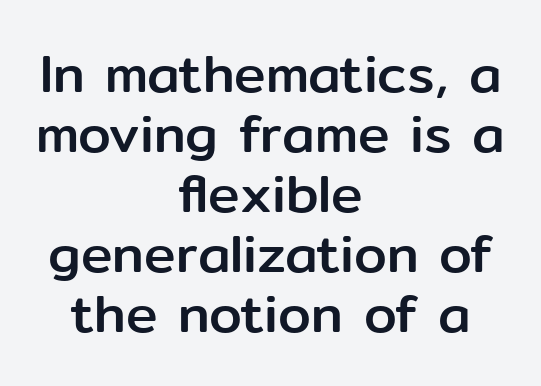
The image shows 53 px sans-serif type, upright; set centered, tight line spacing (1.13x), normal letter spacing, not underlined; low stroke contrast and a medium x-height.
